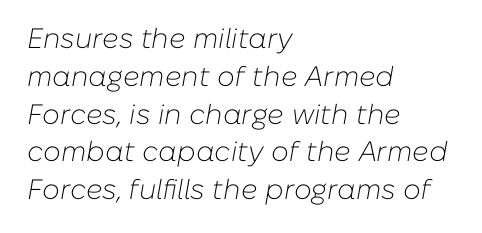
{"italic": "yes", "lean": "right", "slant_degrees": 10, "bold": "no", "weight": "light", "width": "normal", "stroke_contrast": "low", "x_height": "medium", "monospaced": "no", "underline": "no", "align": "left", "line_spacing": "normal", "line_spacing_ratio": 1.35, "letter_spacing": "normal", "letter_spacing_em": 0.0, "glyph_px": 28}
